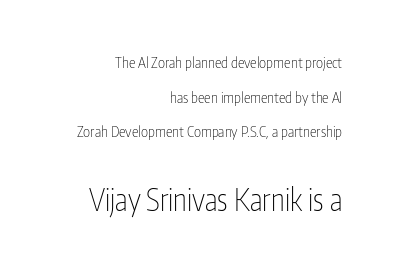
Caption: face not bold, strokes unweighted. The text block is weighted toward the right margin, trailing off unevenly leftward. The passage shown is typed in a proportional face where columns would drift. Font category for this specimen: sans-serif. Size hierarchy here favors the trailing block over the leading one. Regarding leading, the lines here are spaced well apart.
